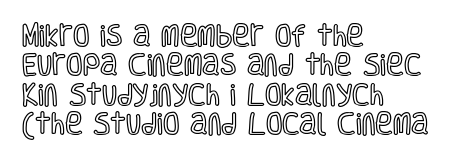
{"italic": "no", "underline": "no", "align": "left", "line_spacing_ratio": 1.22, "letter_spacing": "normal", "letter_spacing_em": 0.0, "glyph_px": 24}
